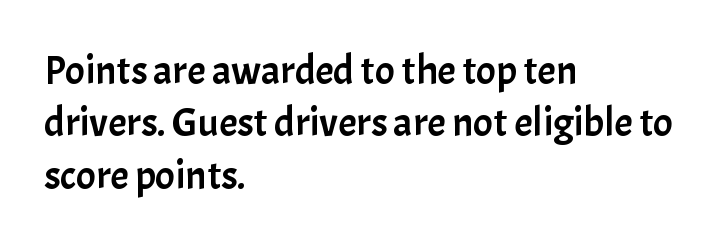
{"serif": "no", "italic": "no", "width": "normal", "stroke_contrast": "low", "x_height": "medium", "monospaced": "no", "underline": "no", "align": "left", "line_spacing": "normal", "line_spacing_ratio": 1.28, "letter_spacing": "normal", "letter_spacing_em": 0.0, "glyph_px": 41}
